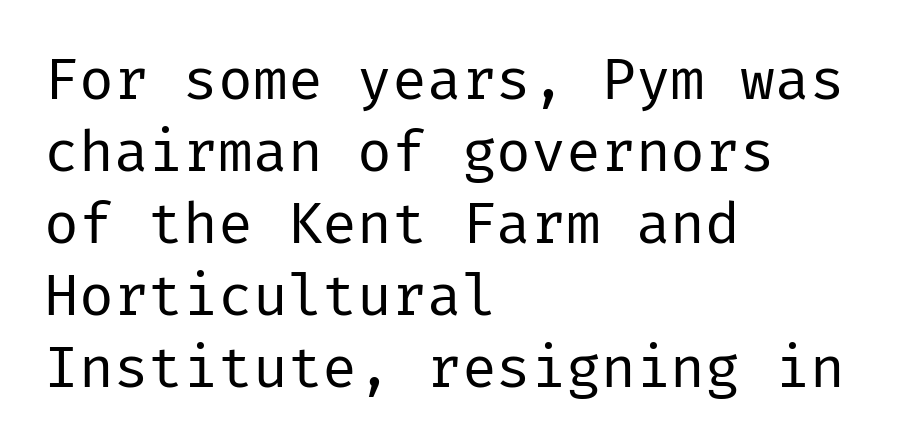
The image shows 58 px regular-weight sans-serif type, upright; set left-aligned, line spacing 1.24x, normal letter spacing, not underlined; low stroke contrast and a medium x-height.
